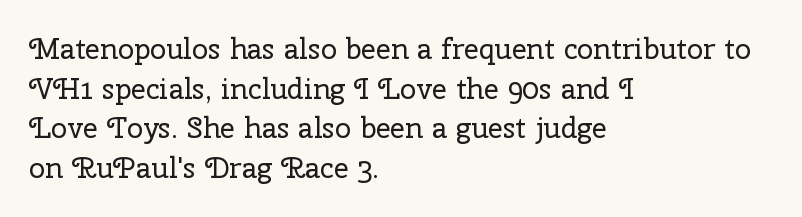
Q: Is the text bold? A: No.
Q: Is the text italic (slanted)? A: No, it is upright.
Q: Is the typeface a serif or a sans-serif typeface? A: Serif.
Q: Is the text underlined? A: No.
Q: How is the paragraph aligned? A: Left-aligned.
Q: Is the spacing between letters normal or unusually wide? A: Normal.
Q: Is the spacing between lines tight, normal or loose? A: Normal.
Q: Width (condensed, normal, or wide)? A: Normal.
Q: Stroke contrast? A: Low.
Q: x-height? A: Medium.
Q: Monospaced? A: No.
